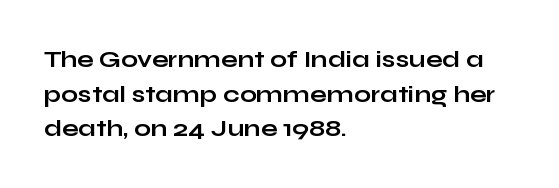
{"italic": "no", "bold": "yes", "underline": "no", "align": "left", "line_spacing": "normal", "line_spacing_ratio": 1.44, "letter_spacing": "normal", "letter_spacing_em": 0.0, "glyph_px": 24}
